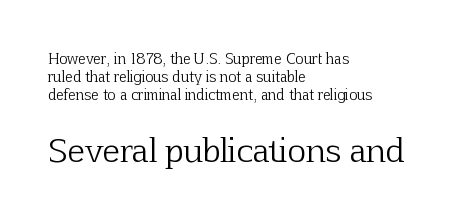
{"serif": "yes", "italic": "no", "bold": "no", "weight": "light", "width": "normal", "stroke_contrast": "low", "x_height": "medium", "monospaced": "no", "underline": "no", "align": "left", "line_spacing": "normal", "line_spacing_ratio": 1.28, "letter_spacing": "normal", "letter_spacing_em": 0.0, "larger_block": "second", "size_ratio": 2.29, "glyph_px": 32}
